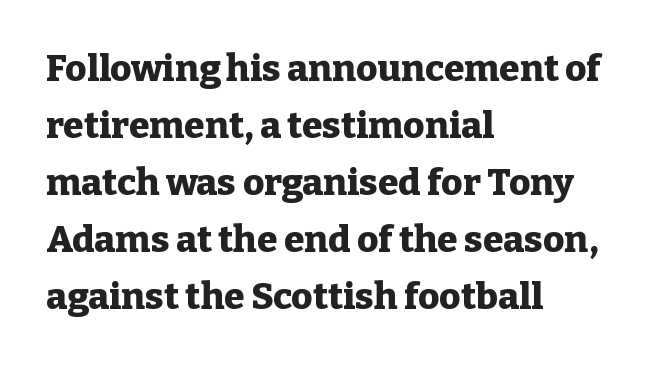
Q: Is the text bold? A: Yes.
Q: Is the text italic (slanted)? A: No, it is upright.
Q: Is the typeface a serif or a sans-serif typeface? A: Serif.
Q: Is the text underlined? A: No.
Q: How is the paragraph aligned? A: Left-aligned.
Q: Is the spacing between letters normal or unusually wide? A: Normal.
Q: Is the spacing between lines tight, normal or loose? A: Normal.
Q: Width (condensed, normal, or wide)? A: Normal.
Q: Stroke contrast? A: Low.
Q: x-height? A: Medium.
Q: Monospaced? A: No.
